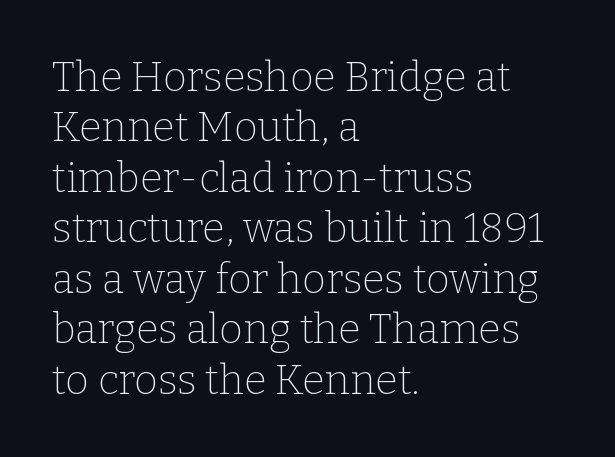
Q: Is the text bold? A: No.
Q: Is the text italic (slanted)? A: No, it is upright.
Q: Is the typeface a serif or a sans-serif typeface? A: Serif.
Q: Is the text underlined? A: No.
Q: How is the paragraph aligned? A: Left-aligned.
Q: Is the spacing between letters normal or unusually wide? A: Normal.
Q: Width (condensed, normal, or wide)? A: Normal.
Q: Stroke contrast? A: Low.
Q: x-height? A: Medium.
Q: Monospaced? A: No.
